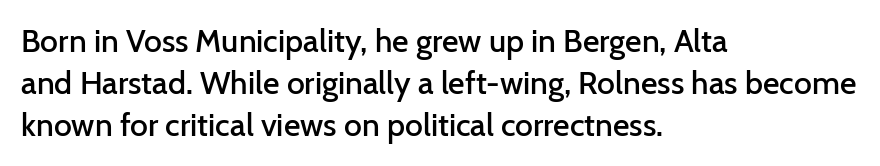
{"serif": "no", "italic": "no", "bold": "semi", "weight": "semibold", "width": "normal", "stroke_contrast": "low", "x_height": "medium", "monospaced": "no", "underline": "no", "align": "left", "line_spacing": "normal", "line_spacing_ratio": 1.32, "letter_spacing": "normal", "letter_spacing_em": 0.0, "glyph_px": 32}
